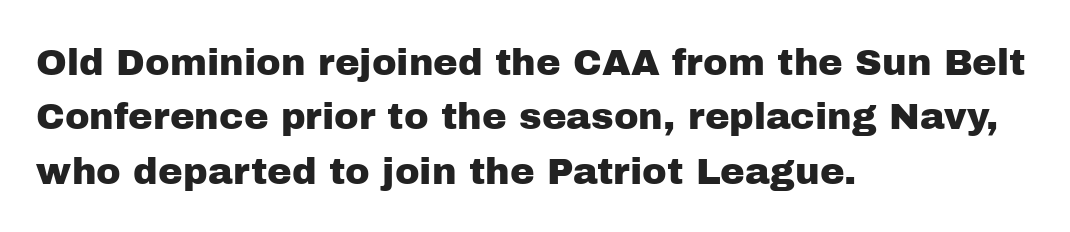
Q: Is the text italic (slanted)? A: No, it is upright.
Q: Is the typeface a serif or a sans-serif typeface? A: Sans-serif.
Q: Is the text underlined? A: No.
Q: How is the paragraph aligned? A: Left-aligned.
Q: Is the spacing between letters normal or unusually wide? A: Normal.
Q: Is the spacing between lines tight, normal or loose? A: Normal.
Q: Width (condensed, normal, or wide)? A: Normal.
Q: Stroke contrast? A: Low.
Q: x-height? A: Medium.
Q: Monospaced? A: No.
